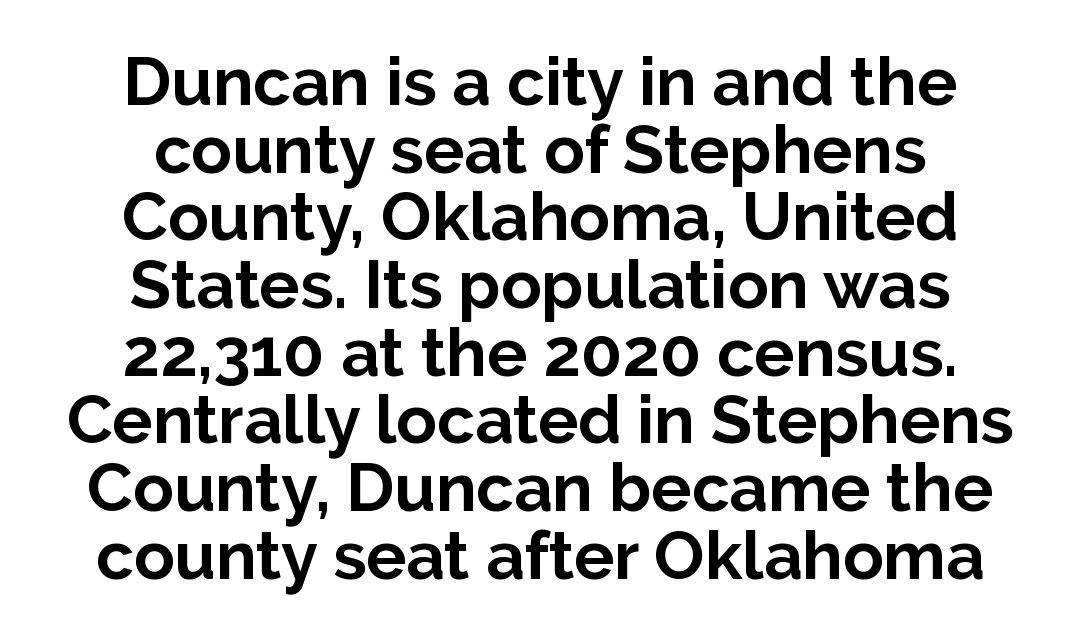
The image shows 67 px bold sans-serif type, upright; set centered, tight line spacing (1.01x), normal letter spacing, not underlined; low stroke contrast and a medium x-height.
